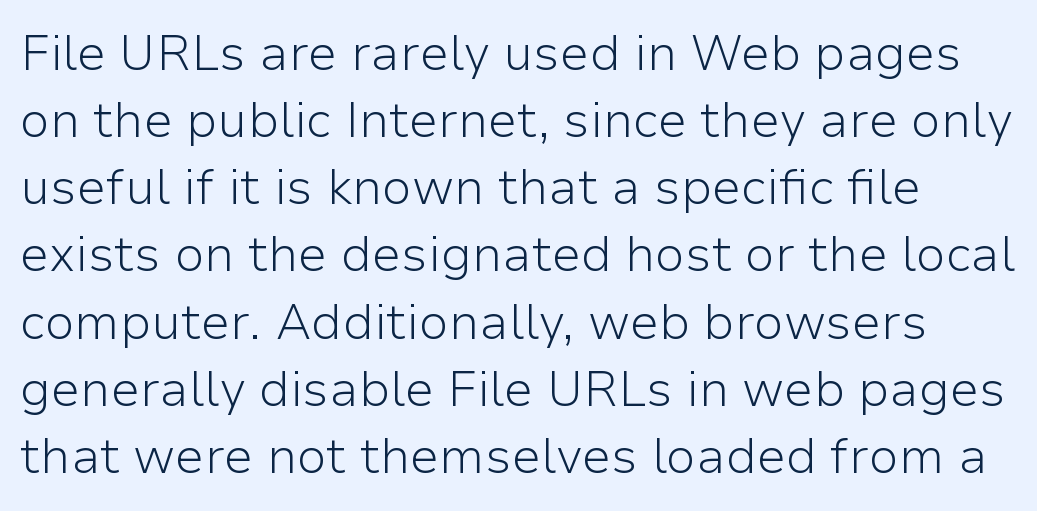
The image shows 49 px light sans-serif type, upright; set normal line spacing (1.37x), normal letter spacing, not underlined; low stroke contrast and a medium x-height.
